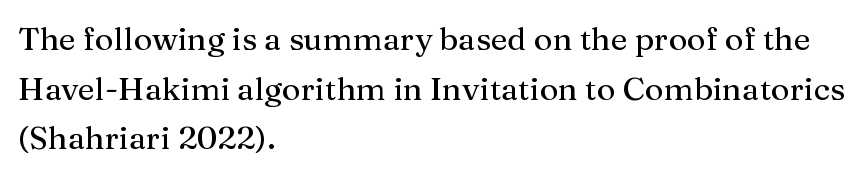
Q: Is the text italic (slanted)? A: No, it is upright.
Q: Is the typeface a serif or a sans-serif typeface? A: Serif.
Q: Is the text underlined? A: No.
Q: How is the paragraph aligned? A: Left-aligned.
Q: Is the spacing between letters normal or unusually wide? A: Normal.
Q: Is the spacing between lines tight, normal or loose? A: Normal.
Q: Width (condensed, normal, or wide)? A: Normal.
Q: Stroke contrast? A: Medium.
Q: x-height? A: Medium.
Q: Monospaced? A: No.
